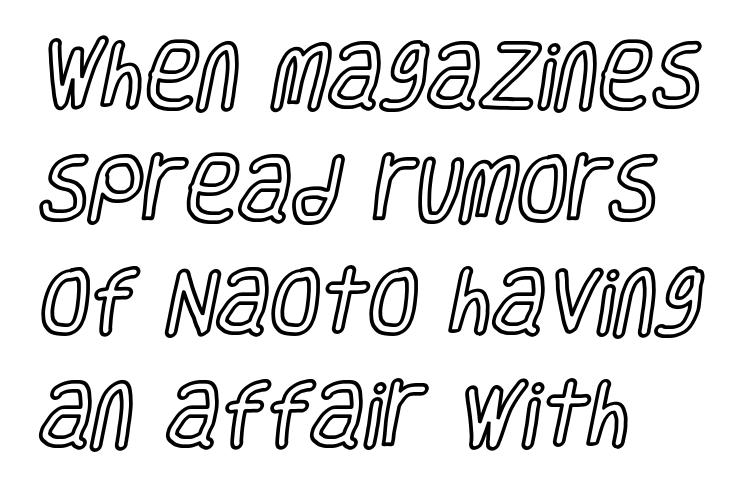
Q: Is the text italic (slanted)? A: Yes.
Q: Is the text underlined? A: No.
Q: How is the paragraph aligned? A: Left-aligned.
Q: Is the spacing between letters normal or unusually wide? A: Normal.
Q: Is the spacing between lines tight, normal or loose? A: Normal.
Q: Width (condensed, normal, or wide)? A: Condensed.
Q: x-height? A: Large.
Q: Monospaced? A: No.
